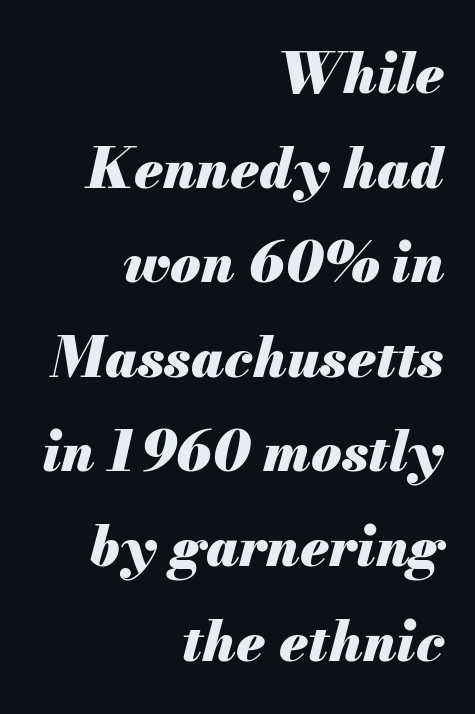
Q: Is the text bold? A: Yes.
Q: Is the text italic (slanted)? A: Yes, it leans right by about 13 degrees.
Q: Is the text underlined? A: No.
Q: How is the paragraph aligned? A: Right-aligned.
Q: Is the spacing between letters normal or unusually wide? A: Normal.
Q: Width (condensed, normal, or wide)? A: Normal.
Q: Stroke contrast? A: Medium.
Q: x-height? A: Small.
Q: Monospaced? A: No.
